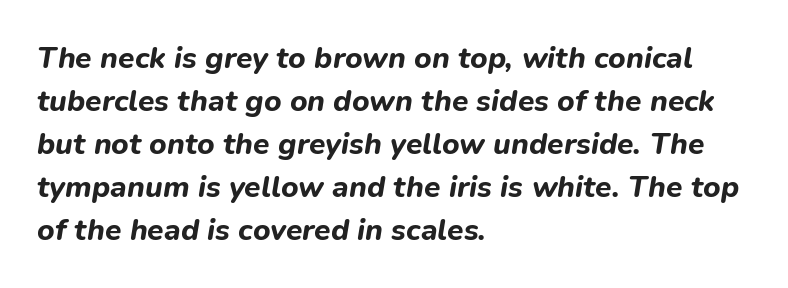
Q: Is the text bold? A: Yes.
Q: Is the text italic (slanted)? A: Yes, it leans right by about 9 degrees.
Q: Is the text underlined? A: No.
Q: How is the paragraph aligned? A: Left-aligned.
Q: Is the spacing between letters normal or unusually wide? A: Normal.
Q: Is the spacing between lines tight, normal or loose? A: Normal.
Q: Width (condensed, normal, or wide)? A: Normal.
Q: Stroke contrast? A: Low.
Q: x-height? A: Medium.
Q: Monospaced? A: No.
